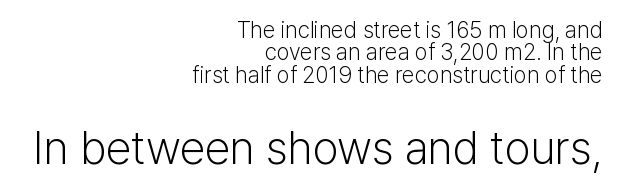
Q: Is the text bold? A: No.
Q: Is the text italic (slanted)? A: No, it is upright.
Q: Is the typeface a serif or a sans-serif typeface? A: Sans-serif.
Q: Is the text underlined? A: No.
Q: How is the paragraph aligned? A: Right-aligned.
Q: Is the spacing between letters normal or unusually wide? A: Normal.
Q: Is the spacing between lines tight, normal or loose? A: Tight.
Q: Which block of text is set in a larger size, the first (top) or the second (bottom)? A: The second (bottom) one.
Q: Width (condensed, normal, or wide)? A: Normal.
Q: Stroke contrast? A: Low.
Q: x-height? A: Medium.
Q: Monospaced? A: No.
